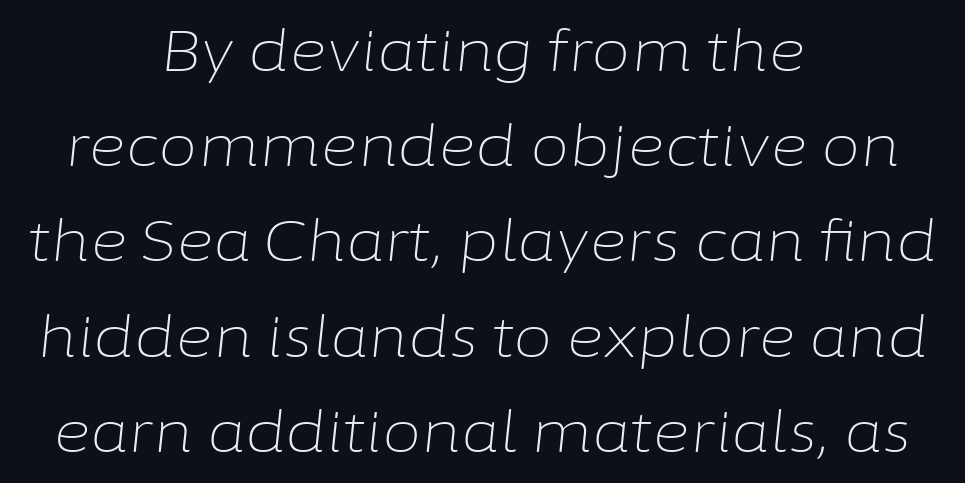
Q: Is the text bold? A: No.
Q: Is the text italic (slanted)? A: Yes, it leans right by about 6 degrees.
Q: Is the text underlined? A: No.
Q: How is the paragraph aligned? A: Centered.
Q: Is the spacing between letters normal or unusually wide? A: Normal.
Q: Is the spacing between lines tight, normal or loose? A: Normal.
Q: Width (condensed, normal, or wide)? A: Normal.
Q: Stroke contrast? A: Low.
Q: x-height? A: Medium.
Q: Monospaced? A: No.
